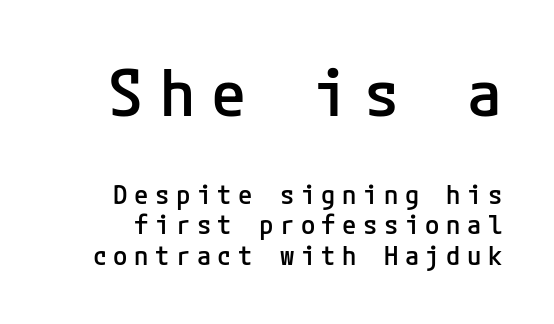
Anything drawn beneath the words? Only blank space. Rendered with straight, roman letterforms. Serif or sans? Sans — the stroke terminals are bare. Of the two passages, the one on top uses the larger point size. The horizontal fit of the characters is loose and conspicuously gappy.
